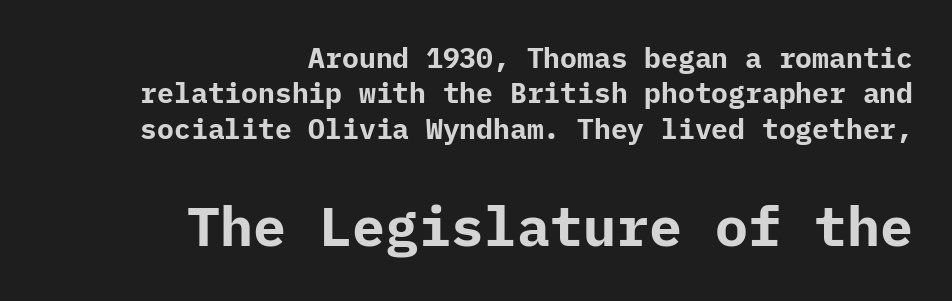
{"serif": "no", "italic": "no", "bold": "yes", "weight": "bold", "width": "normal", "stroke_contrast": "low", "x_height": "medium", "underline": "no", "align": "right", "line_spacing": "normal", "line_spacing_ratio": 1.26, "letter_spacing": "normal", "letter_spacing_em": 0.0, "larger_block": "second", "size_ratio": 1.96, "glyph_px": 55}
